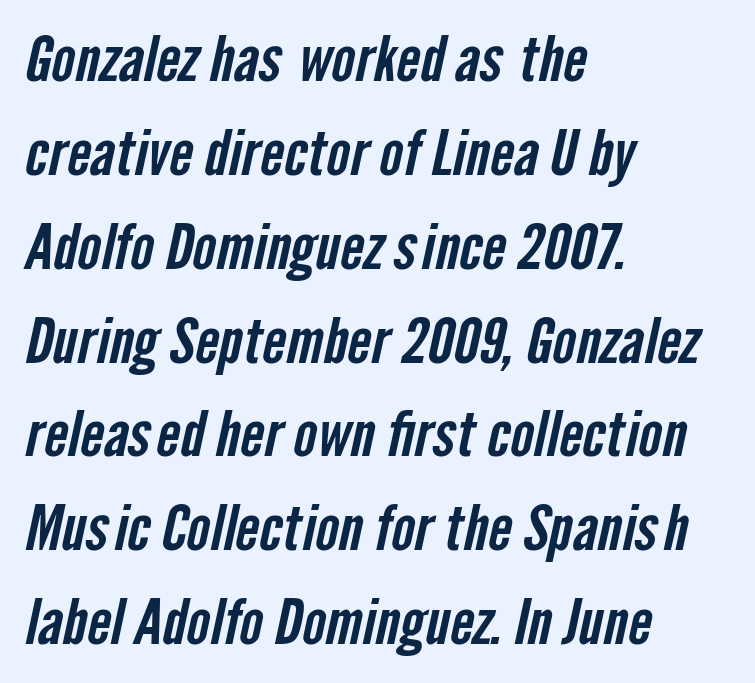
Q: Is the typeface a serif or a sans-serif typeface? A: Sans-serif.
Q: Is the text underlined? A: No.
Q: How is the paragraph aligned? A: Left-aligned.
Q: Is the spacing between letters normal or unusually wide? A: Normal.
Q: Is the spacing between lines tight, normal or loose? A: Normal.
Q: Width (condensed, normal, or wide)? A: Condensed.
Q: Stroke contrast? A: Low.
Q: x-height? A: Medium.
Q: Monospaced? A: No.
